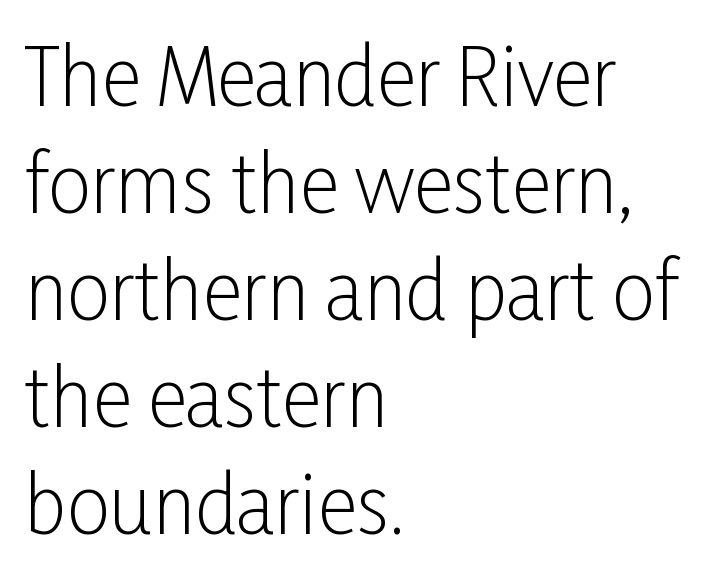
The image shows 77 px light, condensed sans-serif type, upright; set left-aligned, normal line spacing (1.39x), normal letter spacing, not underlined; low stroke contrast and a medium x-height.
